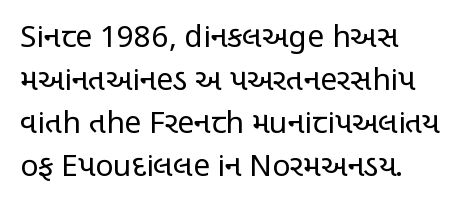
Q: Is the text bold? A: No.
Q: Is the text italic (slanted)? A: No, it is upright.
Q: Is the typeface a serif or a sans-serif typeface? A: Sans-serif.
Q: Is the text underlined? A: No.
Q: How is the paragraph aligned? A: Left-aligned.
Q: Is the spacing between letters normal or unusually wide? A: Normal.
Q: Is the spacing between lines tight, normal or loose? A: Normal.
Q: Width (condensed, normal, or wide)? A: Condensed.
Q: Stroke contrast? A: Low.
Q: x-height? A: Large.
Q: Monospaced? A: No.
